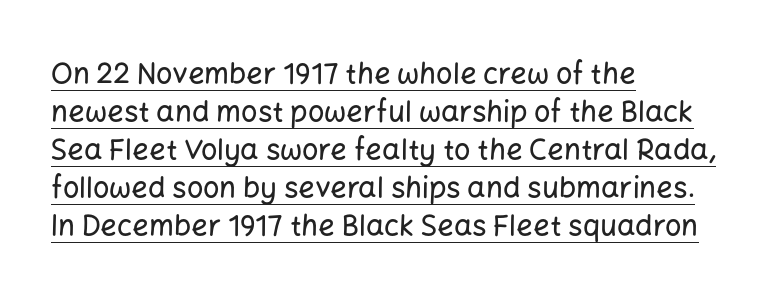
Q: Is the text italic (slanted)? A: No, it is upright.
Q: Is the typeface a serif or a sans-serif typeface? A: Sans-serif.
Q: Is the text underlined? A: Yes.
Q: How is the paragraph aligned? A: Left-aligned.
Q: Is the spacing between letters normal or unusually wide? A: Normal.
Q: Is the spacing between lines tight, normal or loose? A: Normal.
Q: Width (condensed, normal, or wide)? A: Normal.
Q: Stroke contrast? A: Low.
Q: x-height? A: Medium.
Q: Monospaced? A: No.
